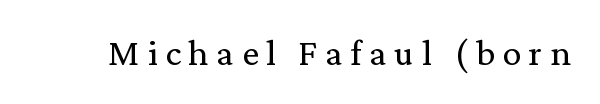
Q: Is the text bold? A: No.
Q: Is the text italic (slanted)? A: No, it is upright.
Q: Is the typeface a serif or a sans-serif typeface? A: Serif.
Q: Is the text underlined? A: No.
Q: Is the spacing between letters normal or unusually wide? A: Unusually wide.
Q: Width (condensed, normal, or wide)? A: Normal.
Q: Stroke contrast? A: Low.
Q: x-height? A: Medium.
Q: Monospaced? A: No.
